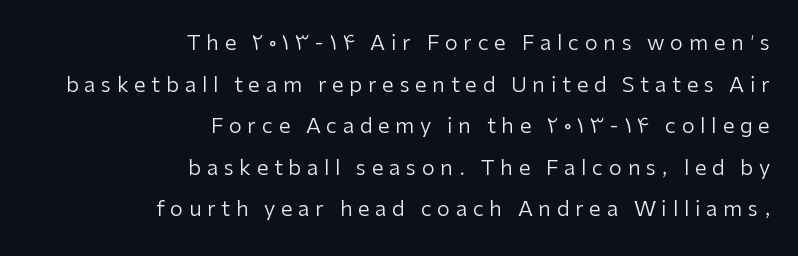
{"italic": "no", "bold": "no", "underline": "no", "align": "right", "line_spacing": "loose", "line_spacing_ratio": 1.98, "letter_spacing": "wide", "letter_spacing_em": 0.27, "glyph_px": 21}
